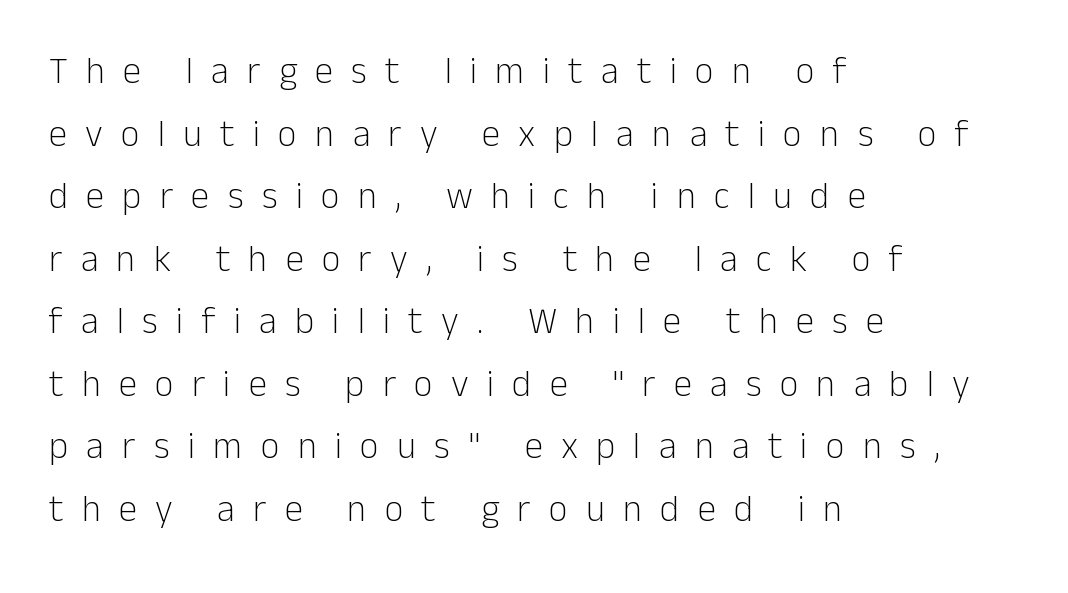
{"serif": "no", "italic": "no", "bold": "no", "weight": "light", "width": "normal", "stroke_contrast": "low", "x_height": "medium", "monospaced": "no", "underline": "no", "align": "left", "line_spacing": "normal", "line_spacing_ratio": 1.69, "letter_spacing": "wide", "letter_spacing_em": 0.49, "glyph_px": 37}
